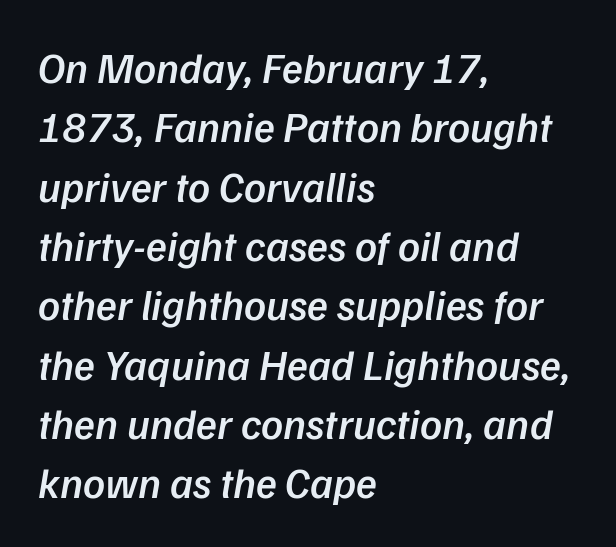
Varying glyph widths throughout — classic text-font behaviour. The letterforms sit shoulder to shoulder at normal distance. Weight: semibold (demi). Summary of vertical rhythm: regular, with standard interline spacing. Nope, no serifs anywhere on these letters. Horizontally, the lines are justified to the leading edge only.
